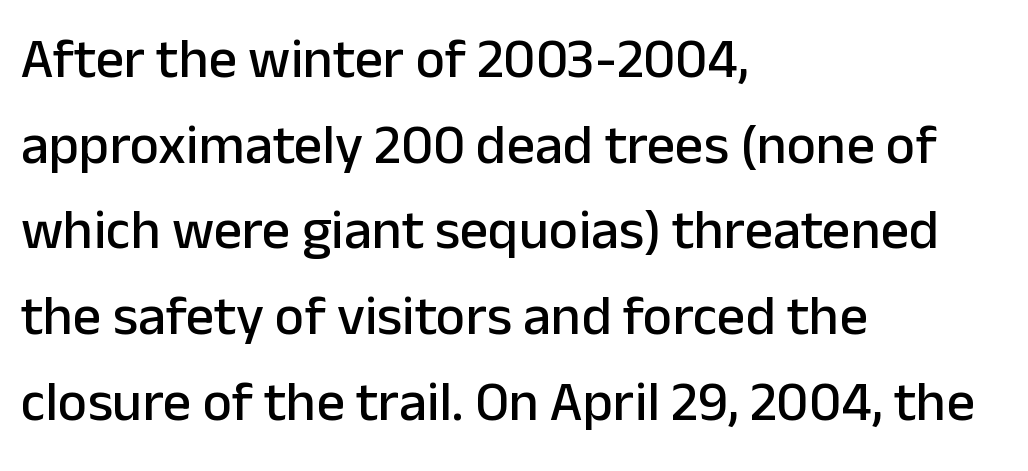
Q: Is the text italic (slanted)? A: No, it is upright.
Q: Is the typeface a serif or a sans-serif typeface? A: Sans-serif.
Q: Is the text underlined? A: No.
Q: How is the paragraph aligned? A: Left-aligned.
Q: Is the spacing between letters normal or unusually wide? A: Normal.
Q: Is the spacing between lines tight, normal or loose? A: Normal.
Q: Width (condensed, normal, or wide)? A: Normal.
Q: Stroke contrast? A: Low.
Q: x-height? A: Medium.
Q: Monospaced? A: No.
